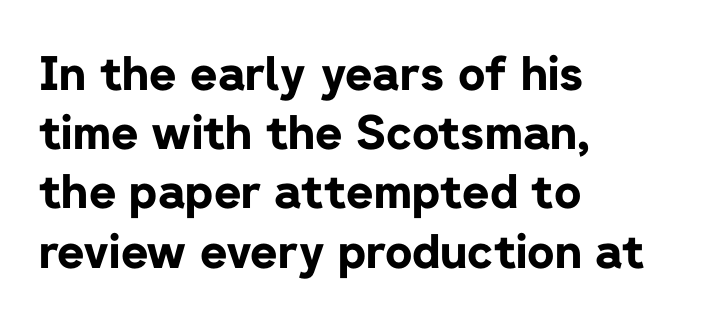
Q: Is the text bold? A: Yes.
Q: Is the text italic (slanted)? A: No, it is upright.
Q: Is the typeface a serif or a sans-serif typeface? A: Sans-serif.
Q: Is the text underlined? A: No.
Q: How is the paragraph aligned? A: Left-aligned.
Q: Is the spacing between letters normal or unusually wide? A: Normal.
Q: Is the spacing between lines tight, normal or loose? A: Normal.
Q: Width (condensed, normal, or wide)? A: Normal.
Q: Stroke contrast? A: Low.
Q: x-height? A: Medium.
Q: Monospaced? A: No.
